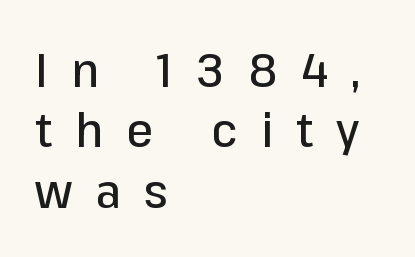
Honestly, there is no underline to notice here at all. In terms of posture, this sample is upright. The typeface chosen for these lines omits serifs. A normal amount of white space separates one row of letters from the next. The face used here is proportionally spaced, like ordinary book or web type.
